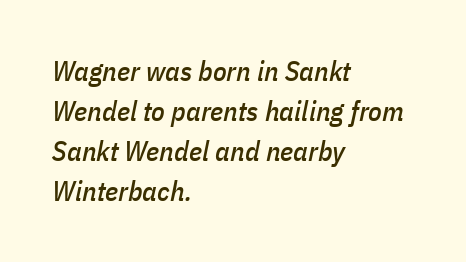
Q: Is the text italic (slanted)? A: Yes, it leans right by about 11 degrees.
Q: Is the text underlined? A: No.
Q: How is the paragraph aligned? A: Left-aligned.
Q: Is the spacing between letters normal or unusually wide? A: Normal.
Q: Is the spacing between lines tight, normal or loose? A: Normal.
Q: Width (condensed, normal, or wide)? A: Condensed.
Q: Stroke contrast? A: Low.
Q: x-height? A: Medium.
Q: Monospaced? A: No.
